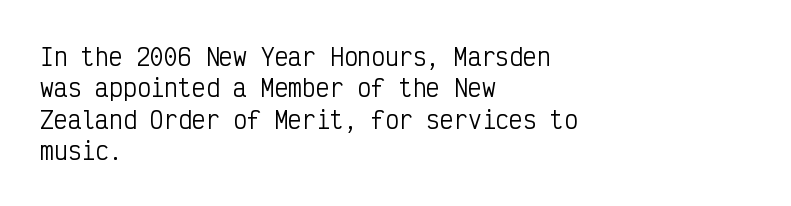
{"italic": "no", "bold": "no", "underline": "no", "align": "left", "line_spacing": "normal", "line_spacing_ratio": 1.36, "letter_spacing": "normal", "letter_spacing_em": 0.0, "glyph_px": 23}
